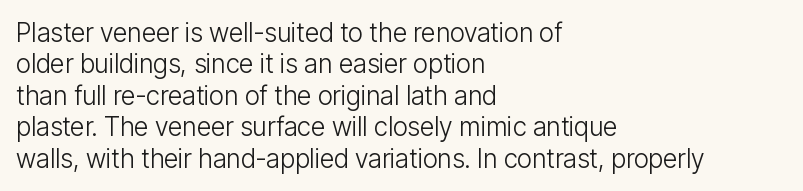
What stands out about the letter spacing? Nothing — it is the standard amount. The rendering anchors every line to the left-hand side. A light-to-regular cut is what we see here. Ordinary non-slanted type is in use.
